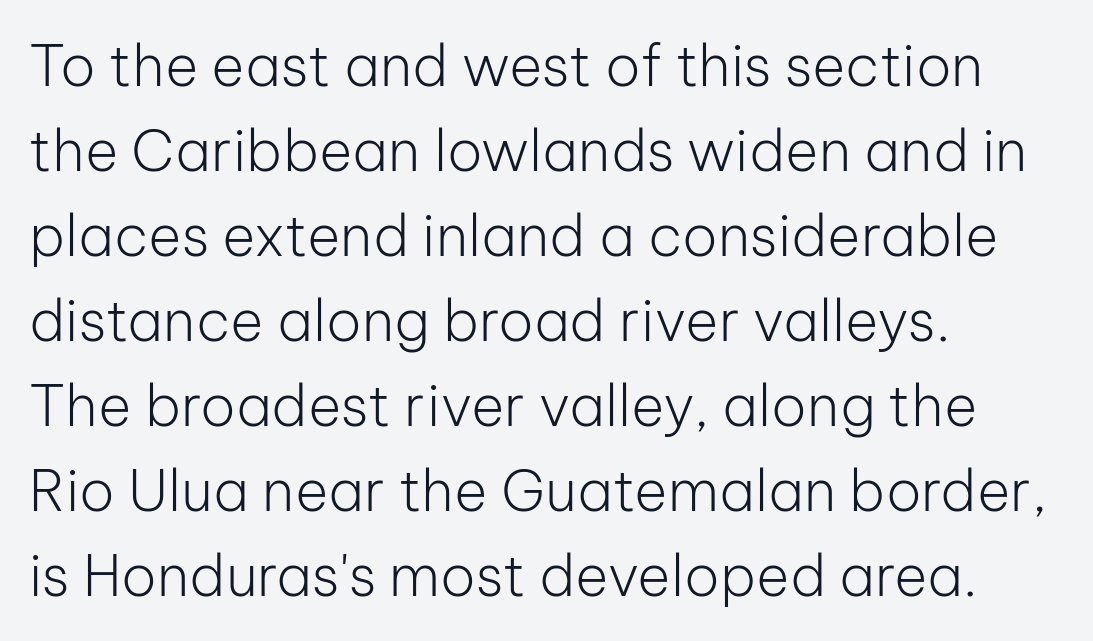
Q: Is the text bold? A: No.
Q: Is the text italic (slanted)? A: No, it is upright.
Q: Is the typeface a serif or a sans-serif typeface? A: Sans-serif.
Q: Is the text underlined? A: No.
Q: How is the paragraph aligned? A: Left-aligned.
Q: Is the spacing between letters normal or unusually wide? A: Normal.
Q: Is the spacing between lines tight, normal or loose? A: Normal.
Q: Width (condensed, normal, or wide)? A: Normal.
Q: Stroke contrast? A: Low.
Q: x-height? A: Medium.
Q: Monospaced? A: No.
